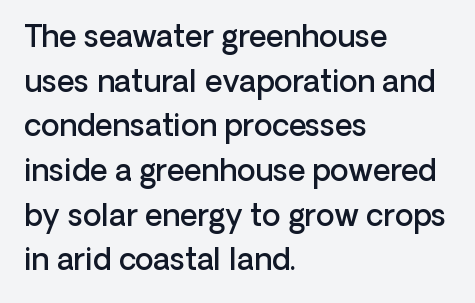
On the weight axis this lands at semibold, roughly 600. This sample keeps an unexceptional amount of space between lines. You could not count columns in this text — the font is proportionally spaced. Words float on clear page, feet unadorned.
